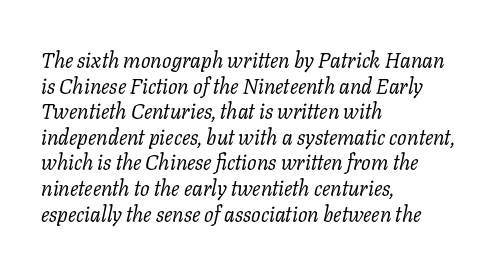
Each line starts at the same left margin while the right side varies. The horizontal fit of the characters is conventional and even. Rule under the text: the space is simply empty. This sample uses an oblique cut, with every glyph tilted off the vertical. Stems and bowls with no extra thickness — not bold.
